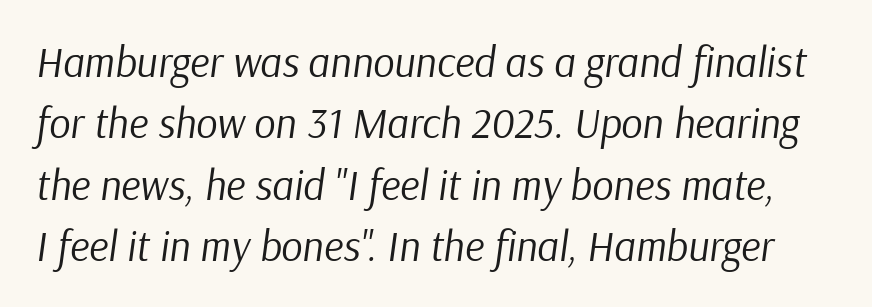
The letters advance in unequal steps, a hallmark of proportional type. This reads as an unemphasized weight, regular at the heaviest. Yep, that's italic — everything's leaning. The space beneath each line is pristine and unruled. Horizontal bands of white between lines are of average thickness.
